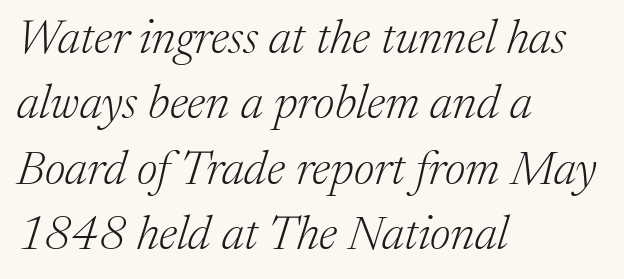
{"serif": "yes", "italic": "yes", "lean": "right", "slant_degrees": 17, "bold": "no", "weight": "light", "width": "normal", "stroke_contrast": "medium", "x_height": "medium", "monospaced": "no", "underline": "no", "align": "left", "line_spacing": "normal", "line_spacing_ratio": 1.36, "letter_spacing": "normal", "letter_spacing_em": 0.0, "glyph_px": 48}
